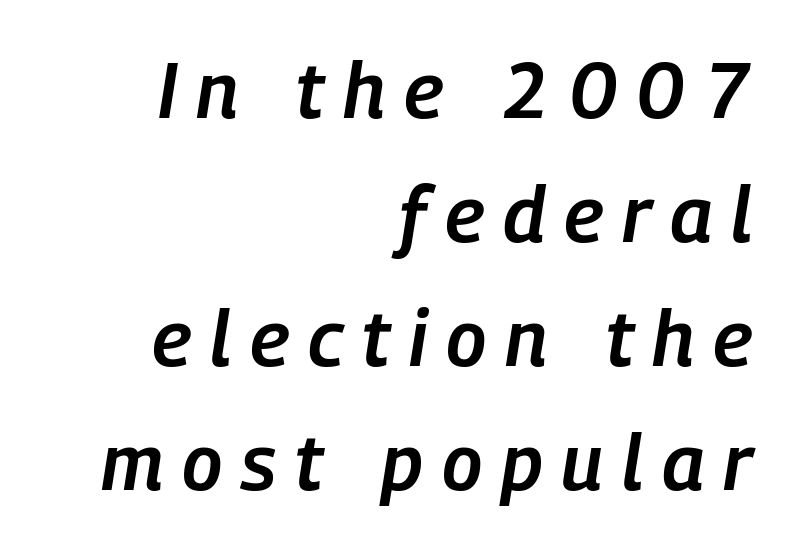
The image shows 78 px semibold, condensed type, italic (leaning right); set right-aligned, normal line spacing (1.59x), unusually wide letter spacing (+0.24 em), not underlined; low stroke contrast and a medium x-height.
